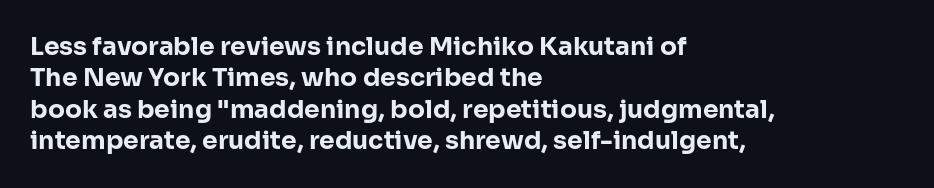
{"italic": "no", "bold": "yes", "underline": "no", "align": "left", "line_spacing": "normal", "line_spacing_ratio": 1.26, "letter_spacing": "normal", "letter_spacing_em": 0.0, "glyph_px": 25}
